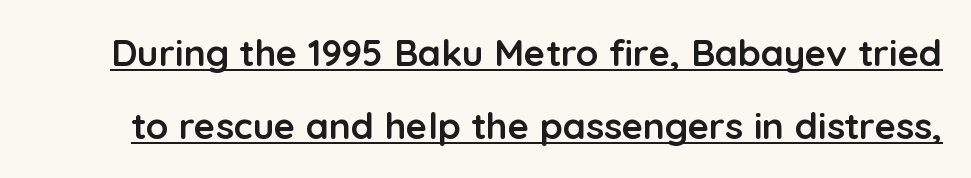
{"serif": "no", "italic": "no", "bold": "yes", "weight": "semibold", "width": "normal", "stroke_contrast": "low", "x_height": "medium", "monospaced": "no", "underline": "yes", "line_spacing": "loose", "line_spacing_ratio": 1.96, "letter_spacing": "normal", "letter_spacing_em": 0.0, "glyph_px": 37}
